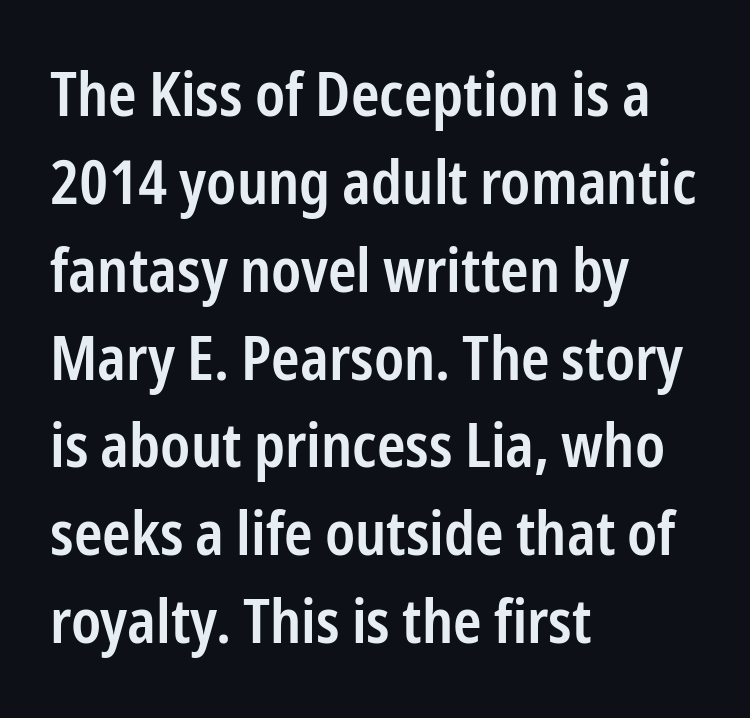
Q: Is the text bold? A: Semi-bold.
Q: Is the text italic (slanted)? A: No, it is upright.
Q: Is the typeface a serif or a sans-serif typeface? A: Sans-serif.
Q: Is the text underlined? A: No.
Q: How is the paragraph aligned? A: Left-aligned.
Q: Is the spacing between letters normal or unusually wide? A: Normal.
Q: Is the spacing between lines tight, normal or loose? A: Normal.
Q: Width (condensed, normal, or wide)? A: Condensed.
Q: Stroke contrast? A: Low.
Q: x-height? A: Medium.
Q: Monospaced? A: No.
